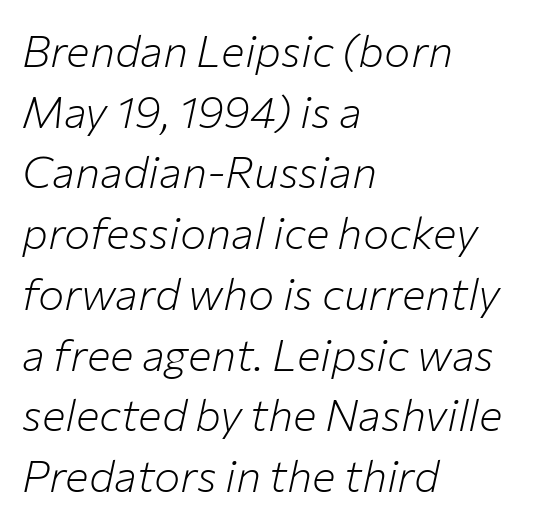
The image shows 44 px light type, italic (leaning right); set left-aligned, normal line spacing (1.38x), normal letter spacing, not underlined; low stroke contrast and a medium x-height.
